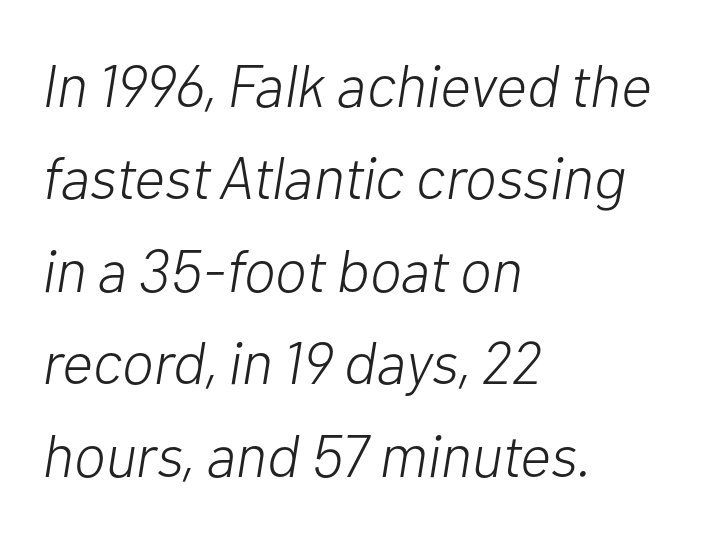
The image shows 60 px light type, italic (leaning right); set left-aligned, normal line spacing (1.54x), normal letter spacing, not underlined; low stroke contrast and a medium x-height.
